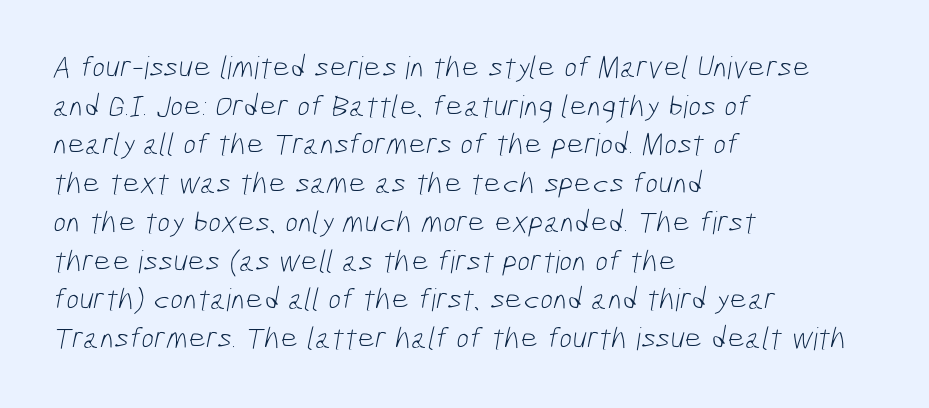
Q: Is the text bold? A: No.
Q: Is the typeface a serif or a sans-serif typeface? A: Sans-serif.
Q: Is the text underlined? A: No.
Q: How is the paragraph aligned? A: Left-aligned.
Q: Is the spacing between letters normal or unusually wide? A: Normal.
Q: Is the spacing between lines tight, normal or loose? A: Normal.
Q: Width (condensed, normal, or wide)? A: Condensed.
Q: Stroke contrast? A: Low.
Q: x-height? A: Medium.
Q: Monospaced? A: No.
